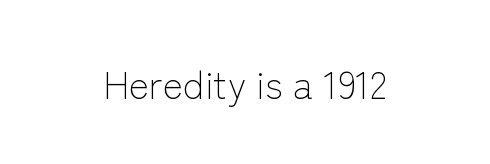
The image shows 38 px light sans-serif type, upright; set centered, normal letter spacing, not underlined; low stroke contrast and a medium x-height.
